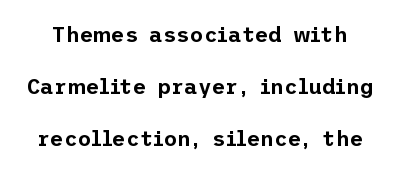
Q: Is the text italic (slanted)? A: No, it is upright.
Q: Is the text underlined? A: No.
Q: Is the spacing between letters normal or unusually wide? A: Normal.
Q: Is the spacing between lines tight, normal or loose? A: Loose.
